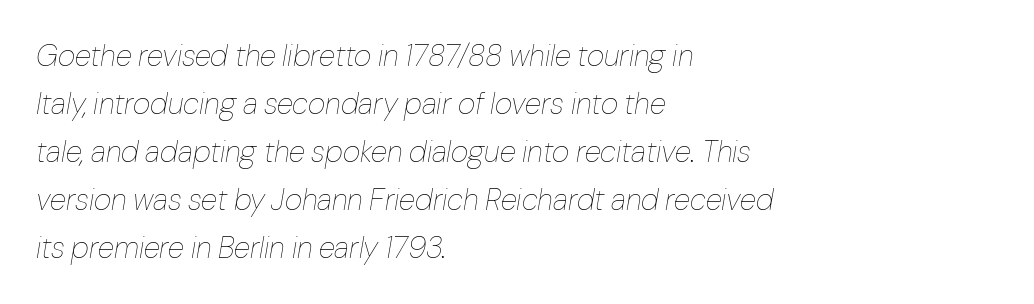
Q: Is the text bold? A: No.
Q: Is the text italic (slanted)? A: Yes, it leans right by about 10 degrees.
Q: Is the text underlined? A: No.
Q: How is the paragraph aligned? A: Left-aligned.
Q: Is the spacing between letters normal or unusually wide? A: Normal.
Q: Is the spacing between lines tight, normal or loose? A: Normal.
Q: Width (condensed, normal, or wide)? A: Normal.
Q: Stroke contrast? A: Low.
Q: x-height? A: Medium.
Q: Monospaced? A: No.
